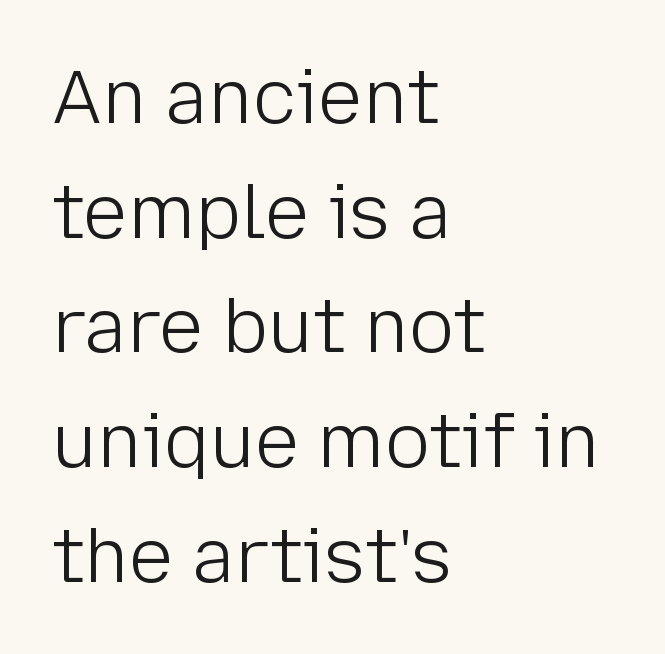
{"serif": "no", "italic": "no", "bold": "no", "weight": "light", "width": "normal", "stroke_contrast": "low", "x_height": "medium", "monospaced": "no", "underline": "no", "align": "left", "line_spacing": "normal", "line_spacing_ratio": 1.53, "letter_spacing": "normal", "letter_spacing_em": 0.0, "glyph_px": 75}
